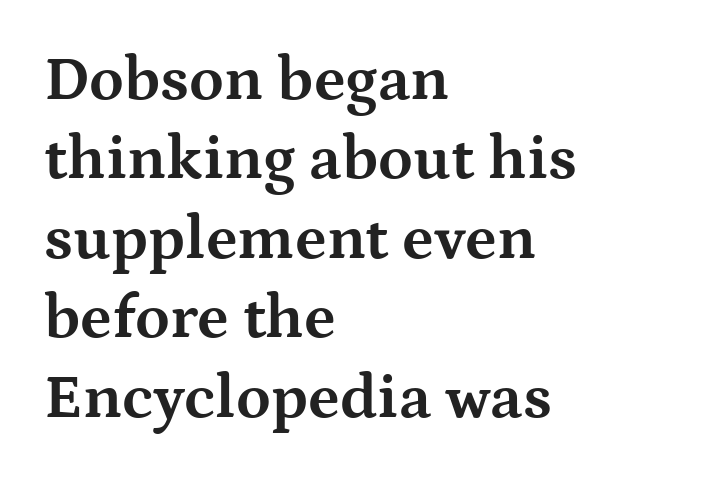
This sample has the flowing, uneven cadence of proportional lettering. Rule under the text: the space is simply empty. Compared with a centered layout, this one pins lines to the left instead. The typography opts for an upright posture over an oblique one. Summary of vertical rhythm: regular, with standard interline spacing.
